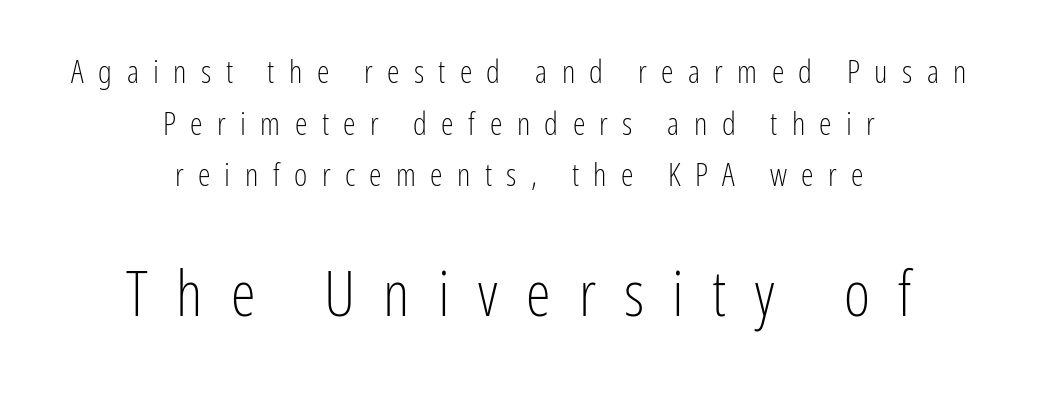
{"serif": "no", "italic": "no", "bold": "no", "weight": "light", "width": "condensed", "stroke_contrast": "low", "x_height": "medium", "monospaced": "no", "underline": "no", "align": "center", "line_spacing": "normal", "line_spacing_ratio": 1.61, "letter_spacing": "wide", "letter_spacing_em": 0.45, "larger_block": "second", "size_ratio": 1.97, "glyph_px": 63}
